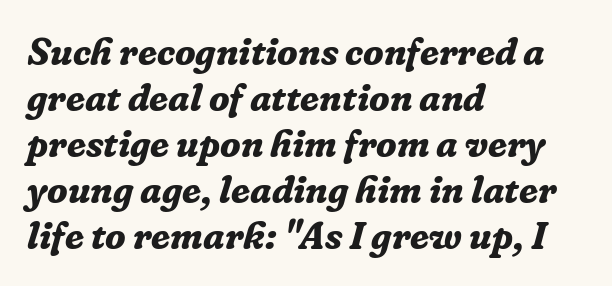
The image shows 38 px bold serif type, italic (leaning right); set left-aligned, line spacing 1.21x, normal letter spacing, not underlined; low stroke contrast and a medium x-height.
